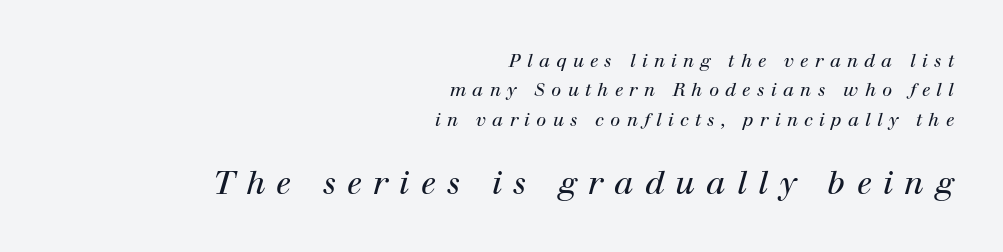
The rag falls on the left side of this text block. Bigger letters appear in the bottom chunk; the top chunk is reduced. Does extra space separate the letters? Yes, quite a lot of it. The lettering tilts uniformly, giving the passage an italic look. Whoever set this chose a conventional vertical rhythm. Looks like regular typesetting: each glyph gets only the width it needs.
